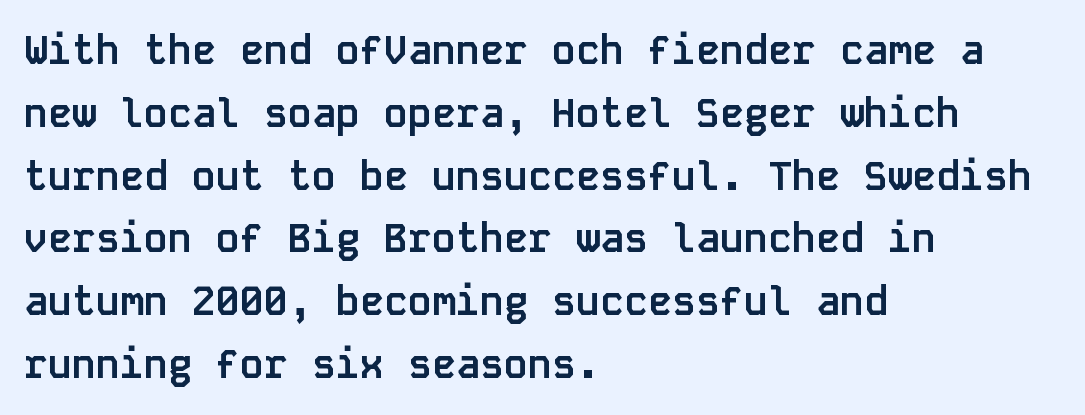
Does the type have serifs? No, each stem ends abruptly. The face used here is monospaced, like something from a code editor. Type without underlining. The face used here is rendered with its standard letterfit. Every letter is thick-stroked: bold, no question.
